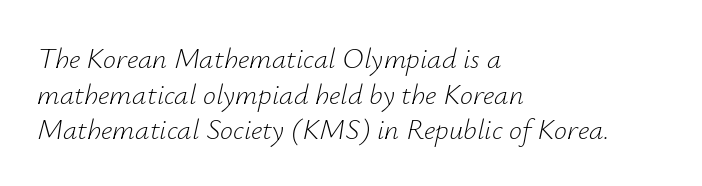
{"italic": "yes", "lean": "right", "slant_degrees": 12, "bold": "no", "weight": "light", "width": "normal", "stroke_contrast": "low", "x_height": "small", "monospaced": "no", "underline": "no", "align": "left", "line_spacing_ratio": 1.23, "letter_spacing": "normal", "letter_spacing_em": 0.0, "glyph_px": 29}
